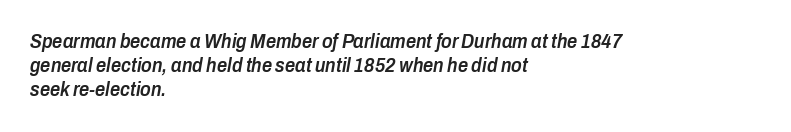
{"italic": "yes", "lean": "right", "slant_degrees": 10, "bold": "semi", "underline": "no", "align": "left", "line_spacing_ratio": 1.21, "letter_spacing": "normal", "letter_spacing_em": 0.0, "glyph_px": 20}
